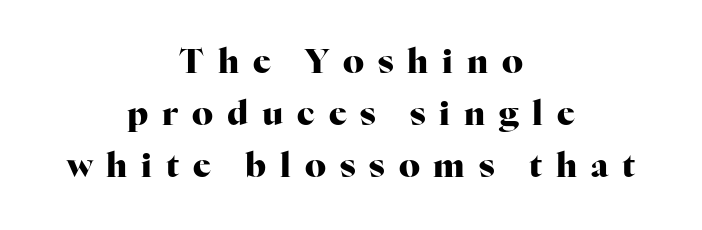
{"serif": "yes", "italic": "no", "bold": "yes", "weight": "heavy", "width": "normal", "stroke_contrast": "high", "x_height": "medium", "monospaced": "no", "underline": "no", "align": "center", "line_spacing": "normal", "line_spacing_ratio": 1.57, "letter_spacing": "wide", "letter_spacing_em": 0.42, "glyph_px": 33}
